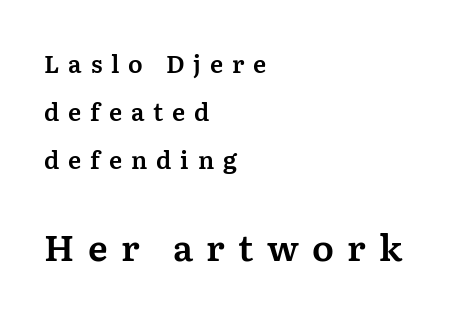
The image shows 36 px serif type, upright; set left-aligned, loose line spacing (2.01x), unusually wide letter spacing (+0.37 em), not underlined; the second (bottom) block is 1.5x larger; medium stroke contrast and a medium x-height.
